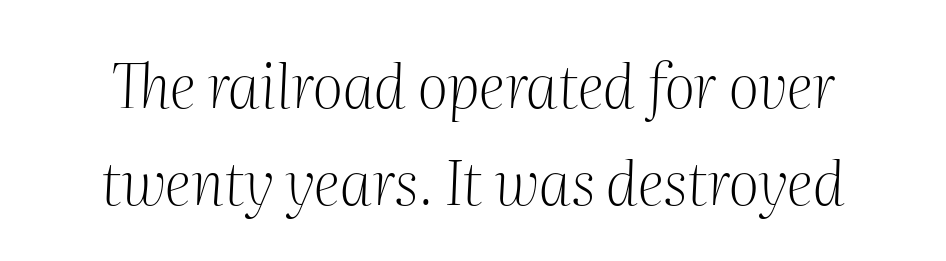
The image shows 60 px light serif type, italic (leaning right); set normal line spacing (1.61x), normal letter spacing, not underlined; medium stroke contrast and a medium x-height.
